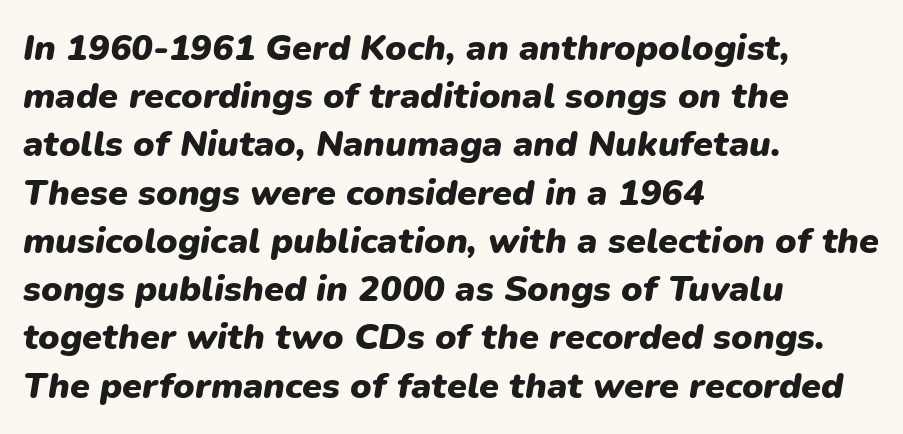
{"italic": "yes", "lean": "right", "slant_degrees": 9, "bold": "yes", "weight": "heavy", "width": "normal", "stroke_contrast": "low", "x_height": "medium", "monospaced": "no", "underline": "no", "align": "left", "line_spacing": "normal", "line_spacing_ratio": 1.34, "letter_spacing": "normal", "letter_spacing_em": 0.0, "glyph_px": 36}
